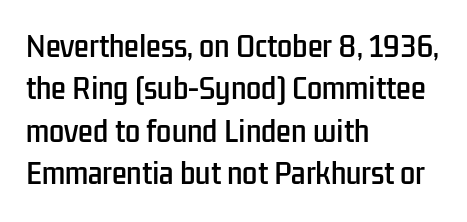
The image shows 27 px text type, upright; set left-aligned, normal line spacing (1.57x), normal letter spacing, not underlined.
